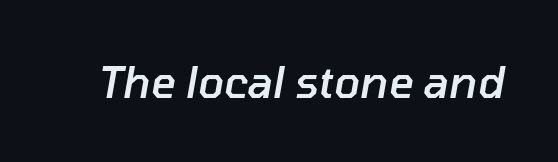
{"italic": "yes", "lean": "right", "slant_degrees": 10, "bold": "semi", "weight": "semibold", "width": "normal", "stroke_contrast": "low", "x_height": "medium", "monospaced": "no", "underline": "no", "letter_spacing": "normal", "letter_spacing_em": 0.0, "glyph_px": 43}
